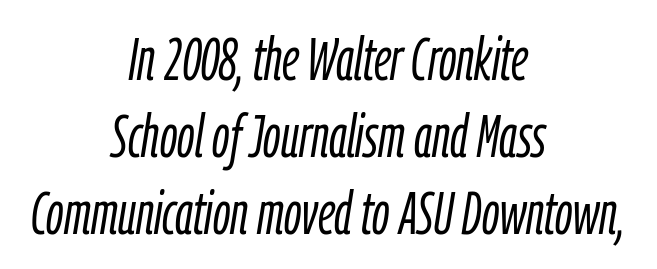
The image shows 60 px light, condensed type, italic (leaning right); set centered, normal line spacing (1.28x), normal letter spacing, not underlined; low stroke contrast and a medium x-height.
